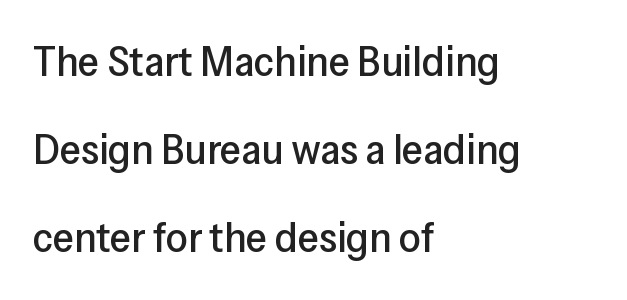
You could call the tracking neutral — neither tight nor loose. Layout note: lines flush left. Each letter keeps its own natural width here, so spacing adapts to shape. The letters stand straight up with perfectly vertical stems. Unlike a traditional serif, this face leaves its strokes unadorned.
